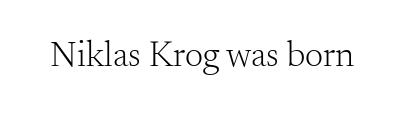
The image shows 36 px light serif type, upright; set normal letter spacing, not underlined; medium stroke contrast and a small x-height.
